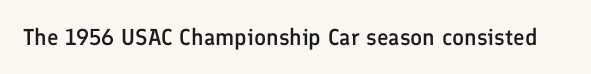
Q: Is the text bold? A: Semi-bold.
Q: Is the text italic (slanted)? A: No, it is upright.
Q: Is the text underlined? A: No.
Q: Is the spacing between letters normal or unusually wide? A: Normal.
